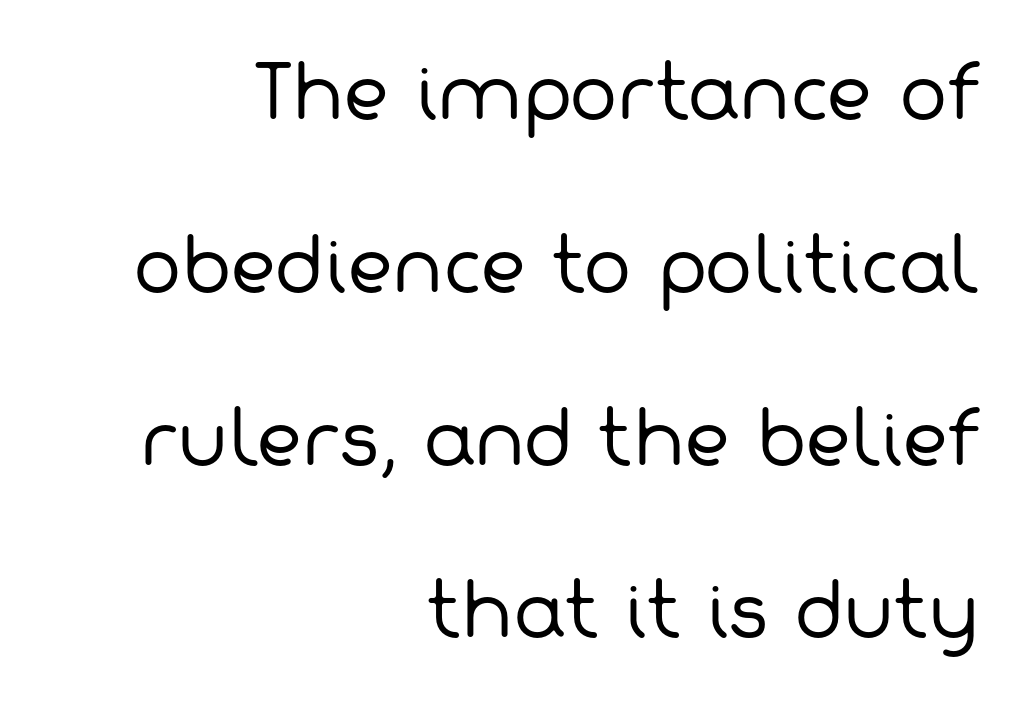
Vertical spacing — loose. Compared with typical body copy, the letter spacing here is the same. Letterform terminals end flat and unadorned throughout the passage. A typesetter would call this proportional, since set widths differ per character. This sample is right-justified, so line beginnings fall wherever the words allow. The face looks like a standard text weight, possibly lighter.
